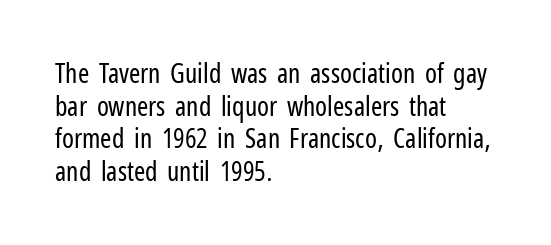
Q: Is the text bold? A: No.
Q: Is the text italic (slanted)? A: No, it is upright.
Q: Is the text underlined? A: No.
Q: How is the paragraph aligned? A: Left-aligned.
Q: Is the spacing between letters normal or unusually wide? A: Normal.
